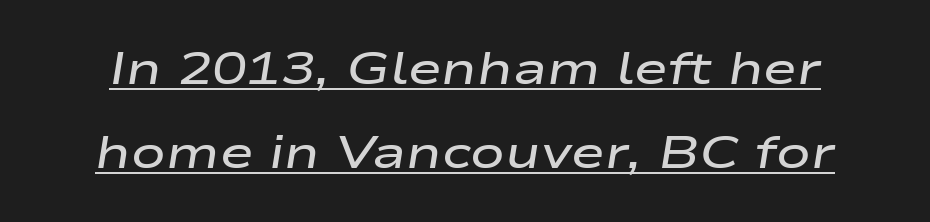
The image shows 46 px semibold, wide type, italic (leaning right); set line spacing 1.82x, normal letter spacing, underlined; low stroke contrast and a medium x-height.
